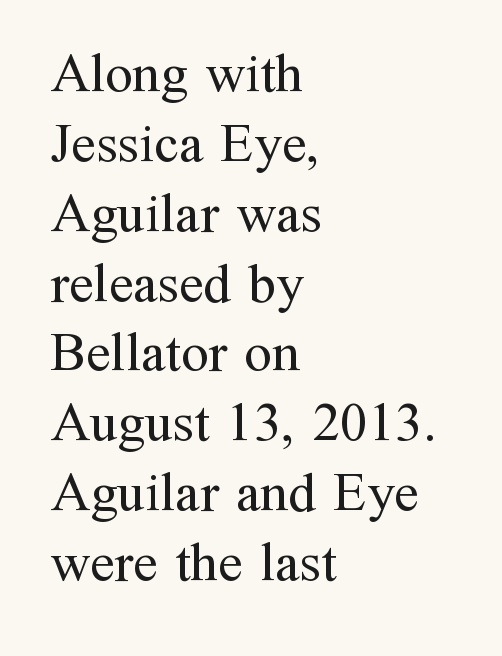
The image shows 55 px regular-weight serif type, upright; set left-aligned, normal line spacing (1.27x), normal letter spacing, not underlined; medium stroke contrast and a medium x-height.
